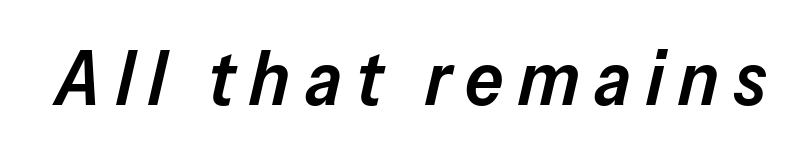
Q: Is the text bold? A: Semi-bold.
Q: Is the text italic (slanted)? A: Yes, it leans right by about 13 degrees.
Q: Is the text underlined? A: No.
Q: Width (condensed, normal, or wide)? A: Normal.
Q: Stroke contrast? A: Low.
Q: x-height? A: Medium.
Q: Monospaced? A: No.
